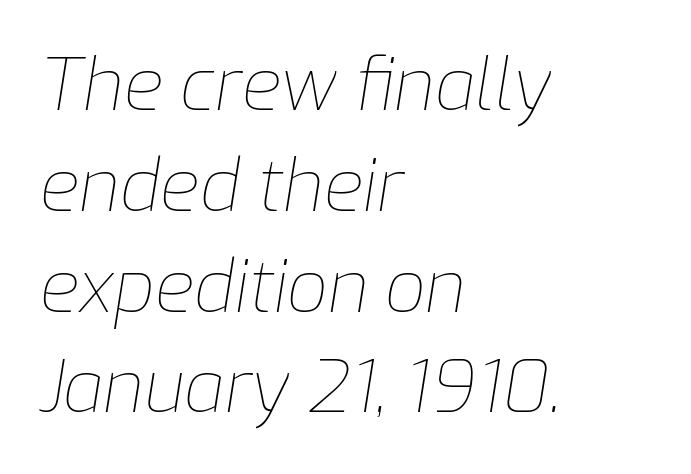
The image shows 72 px thin type, italic (leaning right); set left-aligned, normal line spacing (1.4x), normal letter spacing, not underlined; low stroke contrast and a medium x-height.
